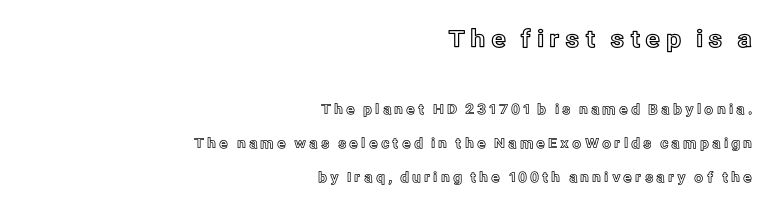
The image shows 24 px text type, upright; set right-aligned, loose line spacing (2.42x), unusually wide letter spacing (+0.21 em), not underlined; the first (top) block is 1.71x larger.
